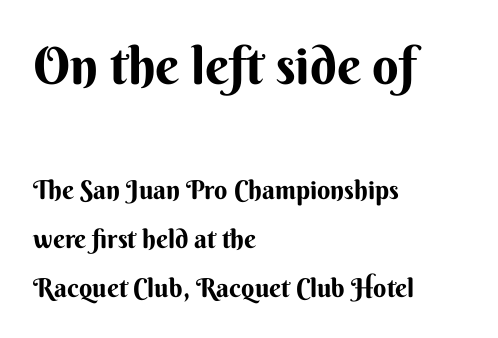
Q: Is the text bold? A: Yes.
Q: Is the text italic (slanted)? A: No, it is upright.
Q: Is the typeface a serif or a sans-serif typeface? A: Sans-serif.
Q: Is the text underlined? A: No.
Q: How is the paragraph aligned? A: Left-aligned.
Q: Is the spacing between letters normal or unusually wide? A: Normal.
Q: Which block of text is set in a larger size, the first (top) or the second (bottom)? A: The first (top) one.
Q: Width (condensed, normal, or wide)? A: Normal.
Q: Stroke contrast? A: Medium.
Q: x-height? A: Small.
Q: Monospaced? A: No.
